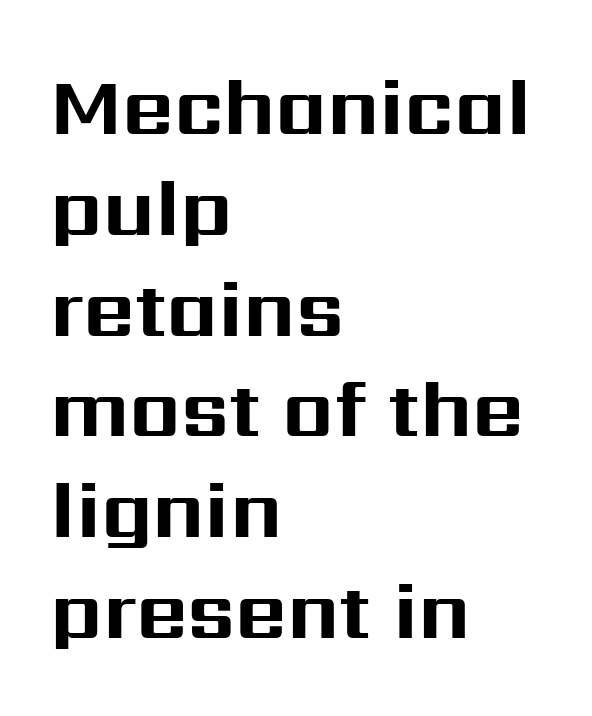
{"serif": "no", "italic": "no", "bold": "yes", "weight": "bold", "width": "normal", "stroke_contrast": "medium", "x_height": "medium", "monospaced": "no", "underline": "no", "align": "left", "line_spacing": "normal", "line_spacing_ratio": 1.26, "letter_spacing": "normal", "letter_spacing_em": 0.0, "glyph_px": 80}
